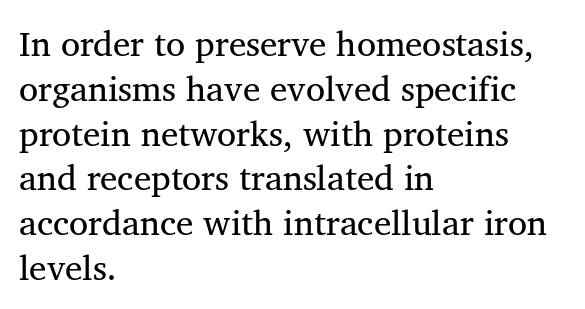
The space directly below the letters is spotless. The typeface has the unassuming heft of standard copy or less. Look at the tracking — it's just the regular setting, nothing added. Is this a sans? No — the strokes have serifs. The lettering stays uniformly vertical, giving the passage a roman look. A typesetter would call this proportional, since set widths differ per character.
